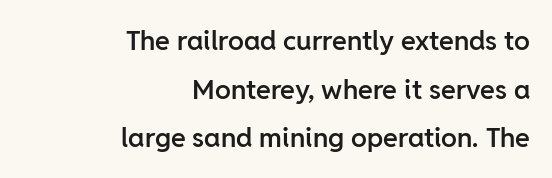
The image shows 27 px text type, upright; set right-aligned, line spacing 1.8x, normal letter spacing, not underlined.
